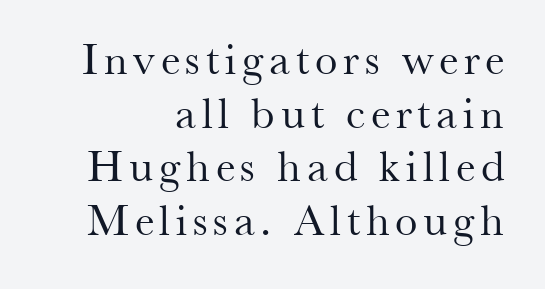
{"serif": "yes", "italic": "no", "bold": "no", "weight": "regular", "width": "normal", "stroke_contrast": "medium", "x_height": "small", "monospaced": "no", "underline": "no", "align": "right", "line_spacing_ratio": 1.19, "glyph_px": 45}
